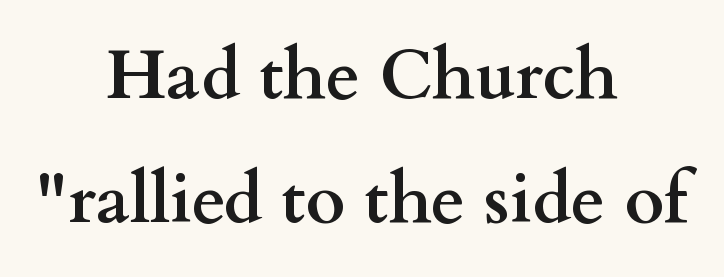
{"serif": "yes", "italic": "no", "bold": "yes", "weight": "semibold", "width": "wide", "stroke_contrast": "medium", "x_height": "small", "monospaced": "no", "underline": "no", "align": "center", "line_spacing_ratio": 1.79, "letter_spacing": "normal", "letter_spacing_em": 0.0, "glyph_px": 69}
